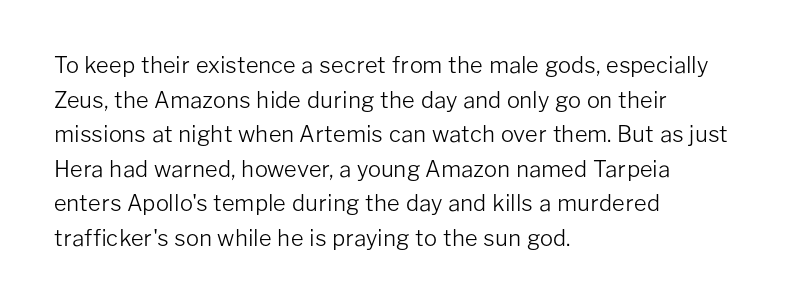
Which margin do the lines hug? The left one — the right edge is uneven. This is roman type, the default non-slanted kind. Summary of vertical rhythm: regular, with standard interline spacing. These glyphs show unthickened strokes, regular width or finer. The rendering keeps characters at their native spacing. The gap between lines stays unmarked.
